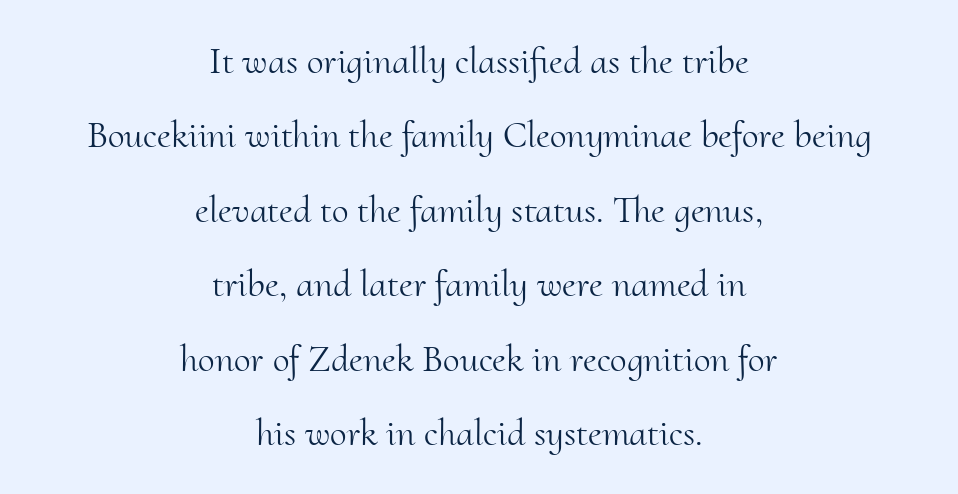
The image shows 38 px light serif type, upright; set centered, loose line spacing (1.96x), normal letter spacing, not underlined; medium stroke contrast and a small x-height.
